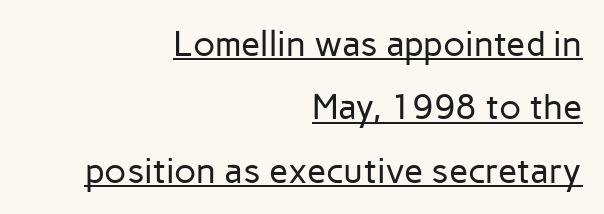
Q: Is the text bold? A: No.
Q: Is the text italic (slanted)? A: No, it is upright.
Q: Is the typeface a serif or a sans-serif typeface? A: Sans-serif.
Q: Is the text underlined? A: Yes.
Q: How is the paragraph aligned? A: Right-aligned.
Q: Is the spacing between letters normal or unusually wide? A: Normal.
Q: Width (condensed, normal, or wide)? A: Normal.
Q: Stroke contrast? A: Low.
Q: x-height? A: Medium.
Q: Monospaced? A: No.
